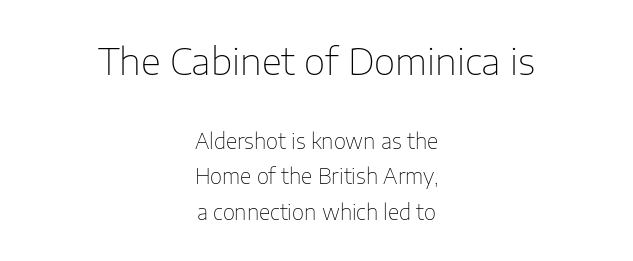
Unlike a traditional serif, this face leaves its strokes unadorned. The initial chunk of copy outweighs the following chunk in type size. On a weight scale, this lands at 450 or below. The area under the type is left untouched.
